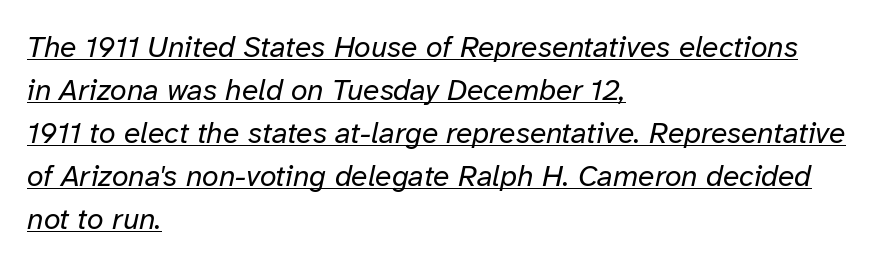
No chunkiness to these letters — they're not bold. The line-height multiplier appears to be the usual default. The lettering tilts uniformly, giving the passage an italic look. This rendering features underlined lettering. Varying glyph widths throughout — classic text-font behaviour.
